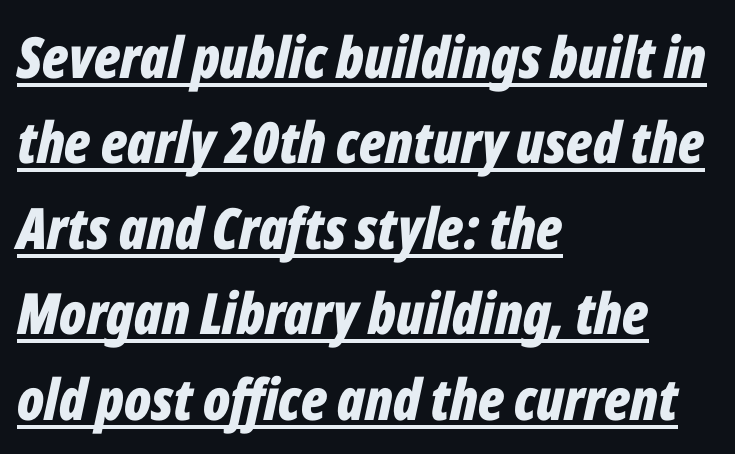
The image shows 57 px bold, condensed type, italic (leaning right); set left-aligned, normal line spacing (1.5x), normal letter spacing, underlined; low stroke contrast and a medium x-height.
